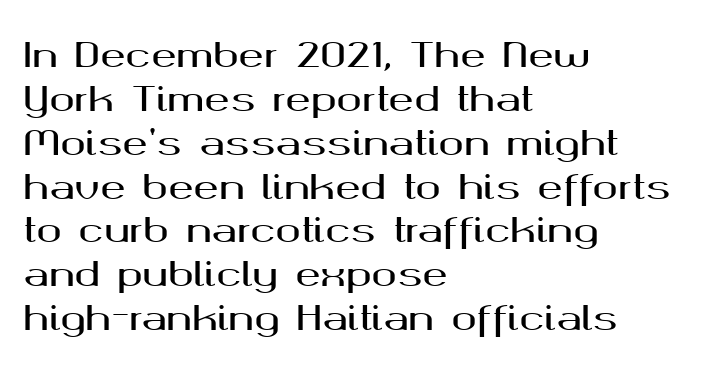
{"serif": "no", "italic": "no", "width": "wide", "stroke_contrast": "medium", "x_height": "medium", "monospaced": "no", "underline": "no", "align": "left", "line_spacing": "normal", "line_spacing_ratio": 1.29, "letter_spacing": "normal", "letter_spacing_em": 0.0, "glyph_px": 34}
